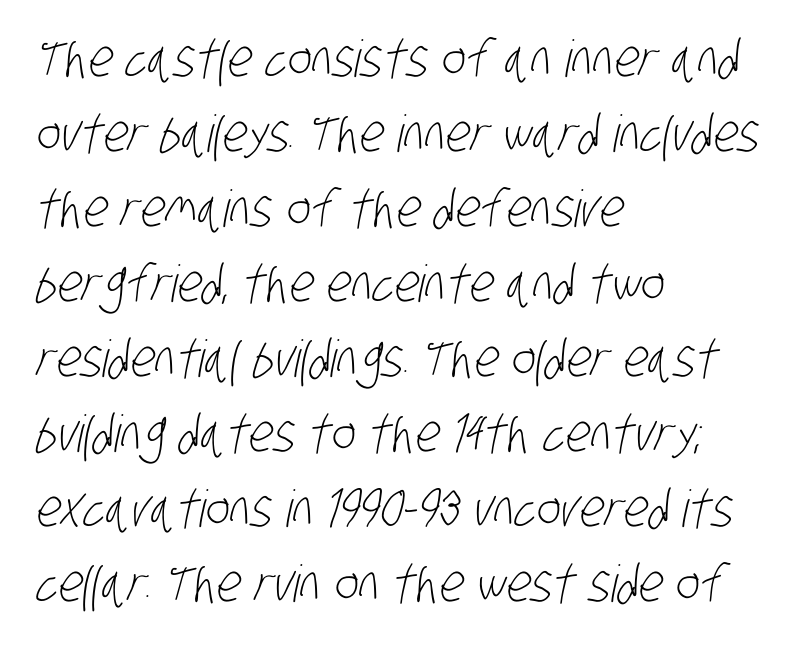
The image shows 51 px light, condensed sans-serif type; set left-aligned, normal line spacing (1.47x), normal letter spacing, not underlined; low stroke contrast and a large x-height.
